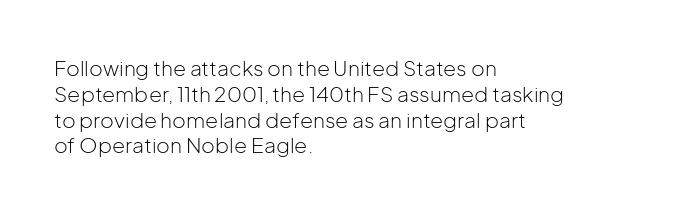
{"italic": "no", "bold": "no", "underline": "no", "align": "left", "line_spacing_ratio": 1.23, "letter_spacing": "normal", "letter_spacing_em": 0.0, "glyph_px": 21}
